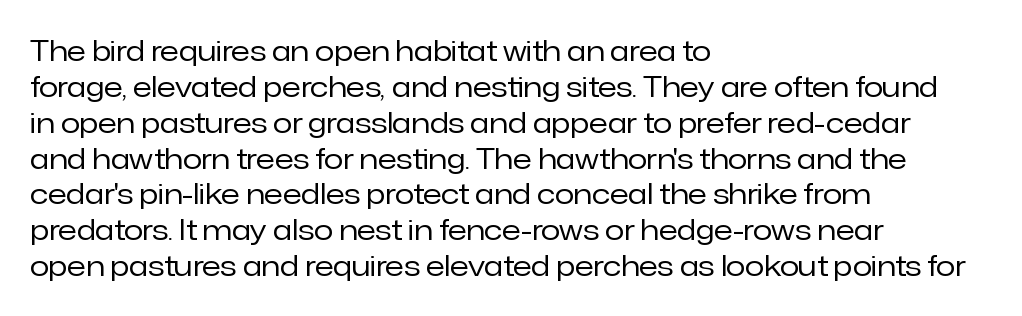
{"serif": "no", "italic": "no", "bold": "no", "weight": "regular", "width": "normal", "stroke_contrast": "low", "x_height": "medium", "monospaced": "no", "underline": "no", "align": "left", "line_spacing": "normal", "line_spacing_ratio": 1.28, "letter_spacing": "normal", "letter_spacing_em": 0.0, "glyph_px": 28}
